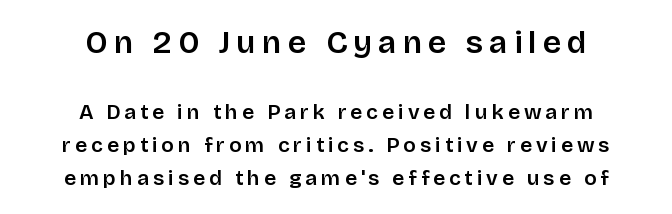
The image shows 32 px sans-serif type, upright; set centered, normal line spacing (1.57x), not underlined; the first (top) block is 1.52x larger; low stroke contrast and a large x-height.
